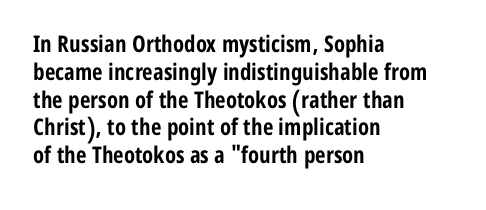
Q: Is the text bold? A: Yes.
Q: Is the text italic (slanted)? A: No, it is upright.
Q: Is the text underlined? A: No.
Q: How is the paragraph aligned? A: Left-aligned.
Q: Is the spacing between letters normal or unusually wide? A: Normal.
